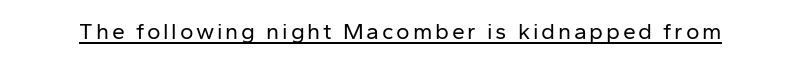
The image shows 23 px text type, upright; set underlined.
